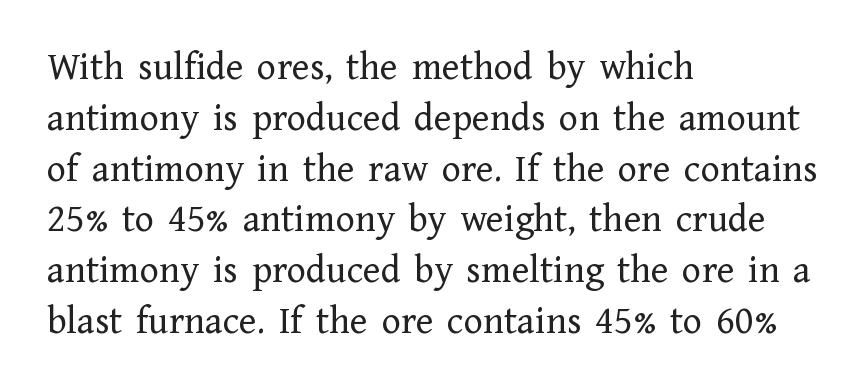
The image shows 40 px regular-weight serif type, upright; set left-aligned, normal line spacing (1.27x), normal letter spacing, not underlined; low stroke contrast and a medium x-height.
